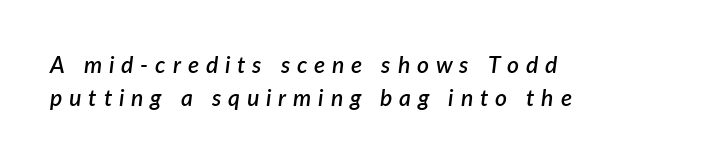
{"italic": "yes", "lean": "right", "slant_degrees": 7, "bold": "semi", "underline": "no", "align": "left", "line_spacing": "normal", "line_spacing_ratio": 1.43, "letter_spacing": "wide", "letter_spacing_em": 0.3, "glyph_px": 23}
